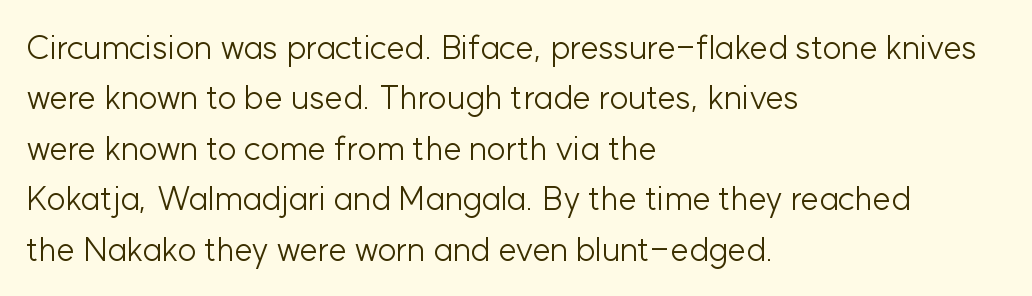
{"serif": "no", "italic": "no", "bold": "no", "weight": "light", "width": "normal", "stroke_contrast": "low", "x_height": "medium", "monospaced": "no", "underline": "no", "align": "left", "line_spacing": "normal", "line_spacing_ratio": 1.53, "letter_spacing": "normal", "letter_spacing_em": 0.0, "glyph_px": 33}
